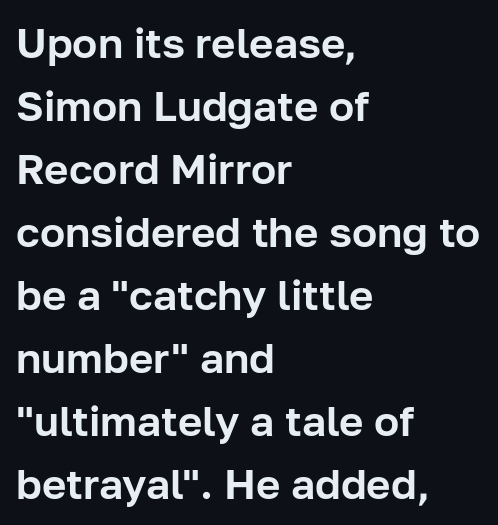
The image shows 42 px sans-serif type, upright; set left-aligned, normal line spacing (1.5x), normal letter spacing, not underlined; low stroke contrast and a medium x-height.
